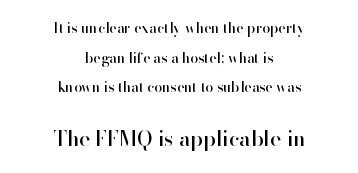
The image shows 21 px text type, upright; set centered, loose line spacing (2.11x), normal letter spacing, not underlined; the second (bottom) block is 1.5x larger.
